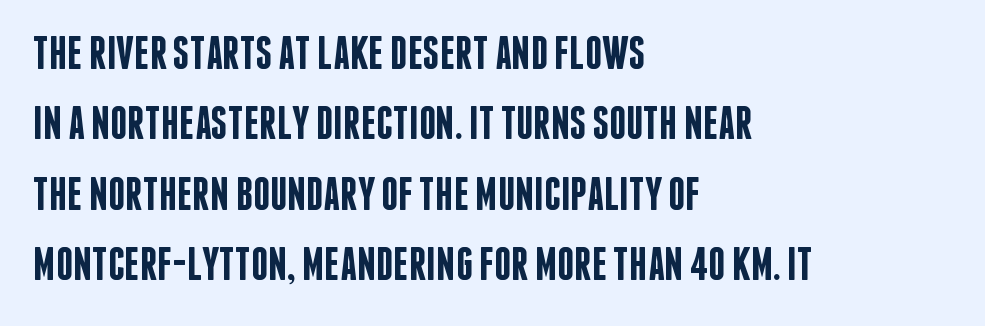
The image shows 47 px semibold, condensed sans-serif type, upright; set left-aligned, normal line spacing (1.5x), normal letter spacing, not underlined; low stroke contrast and a large x-height.
